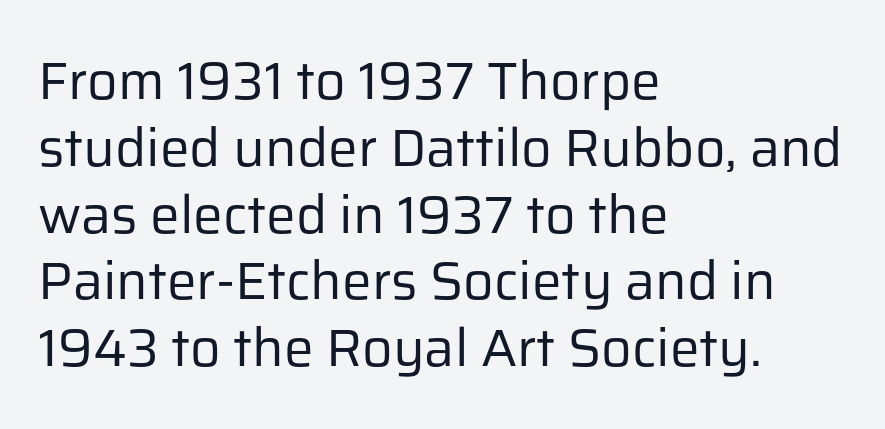
Casual observation: everything's shoved over to the left. Do the letters lean? They stand straight. The face used here is proportionally spaced, like ordinary book or web type. The type is set solid horizontally, with unmodified tracking.
